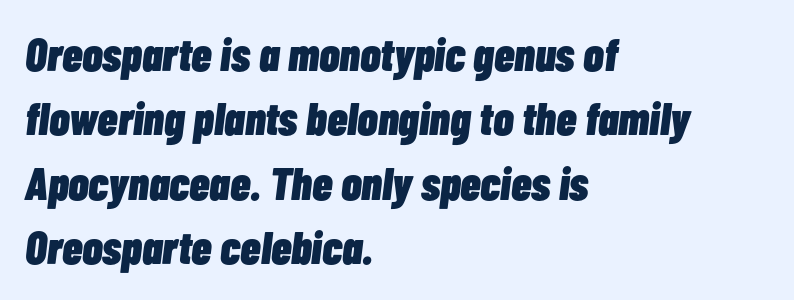
{"italic": "yes", "lean": "right", "slant_degrees": 7, "bold": "yes", "weight": "heavy", "width": "condensed", "stroke_contrast": "low", "x_height": "medium", "monospaced": "no", "underline": "no", "align": "left", "line_spacing": "normal", "line_spacing_ratio": 1.4, "letter_spacing": "normal", "letter_spacing_em": 0.0, "glyph_px": 46}
